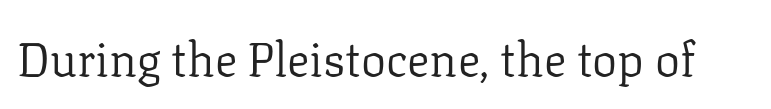
Q: Is the text bold? A: No.
Q: Is the text italic (slanted)? A: No, it is upright.
Q: Is the typeface a serif or a sans-serif typeface? A: Serif.
Q: Is the text underlined? A: No.
Q: Is the spacing between letters normal or unusually wide? A: Normal.
Q: Width (condensed, normal, or wide)? A: Normal.
Q: Stroke contrast? A: Low.
Q: x-height? A: Medium.
Q: Monospaced? A: No.
